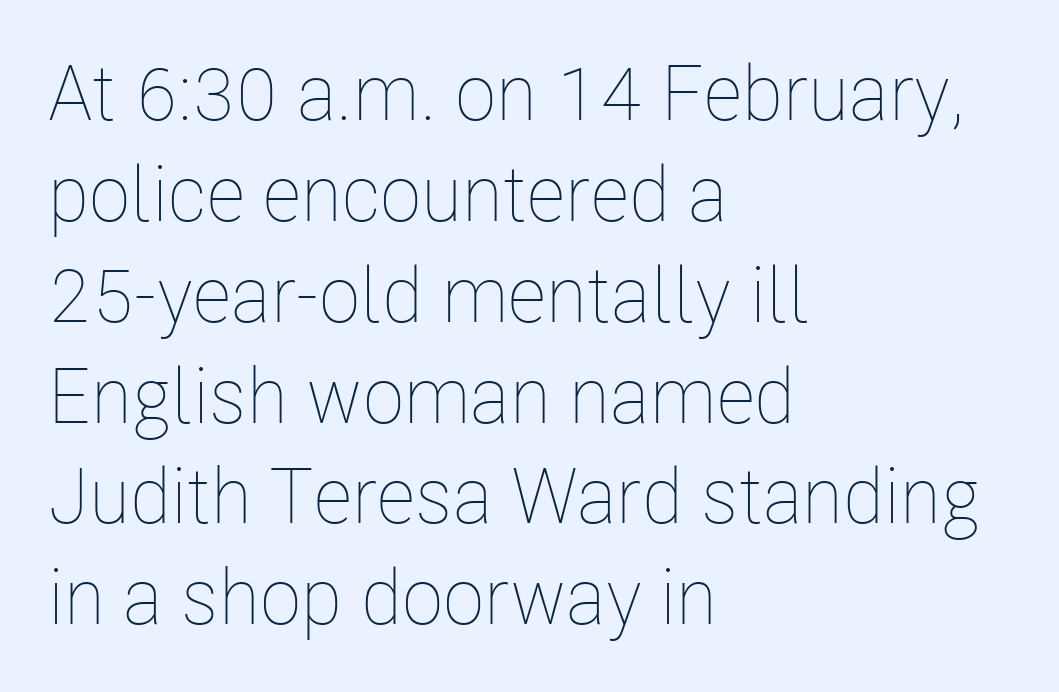
The image shows 77 px thin, condensed type, upright; set left-aligned, normal line spacing (1.31x), normal letter spacing, not underlined; low stroke contrast and a medium x-height.
